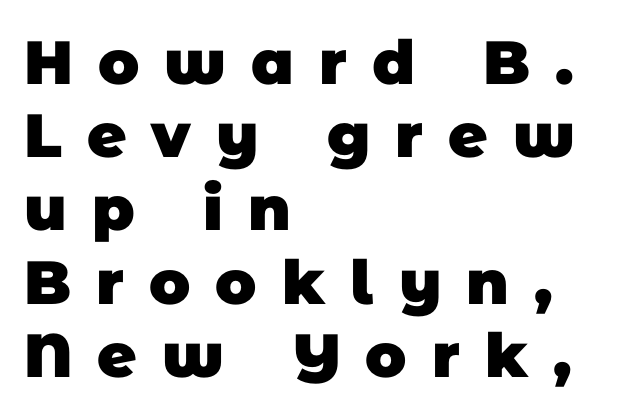
The rendering inserts visible extra space after every character. Examine the stroke ends and you'll find no serifs. Horizontally, the lines are justified to the leading edge only. The passage shown is emphatically bold. Decoration check: the copy has no underline. Think of a printed novel: that variable character pitch is what you see here.
